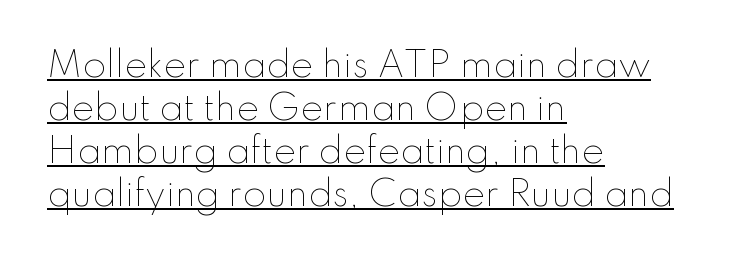
Q: Is the text bold? A: No.
Q: Is the text italic (slanted)? A: No, it is upright.
Q: Is the text underlined? A: Yes.
Q: How is the paragraph aligned? A: Left-aligned.
Q: Is the spacing between letters normal or unusually wide? A: Normal.
Q: Is the spacing between lines tight, normal or loose? A: Normal.
Q: Width (condensed, normal, or wide)? A: Normal.
Q: Stroke contrast? A: Low.
Q: x-height? A: Small.
Q: Monospaced? A: No.
